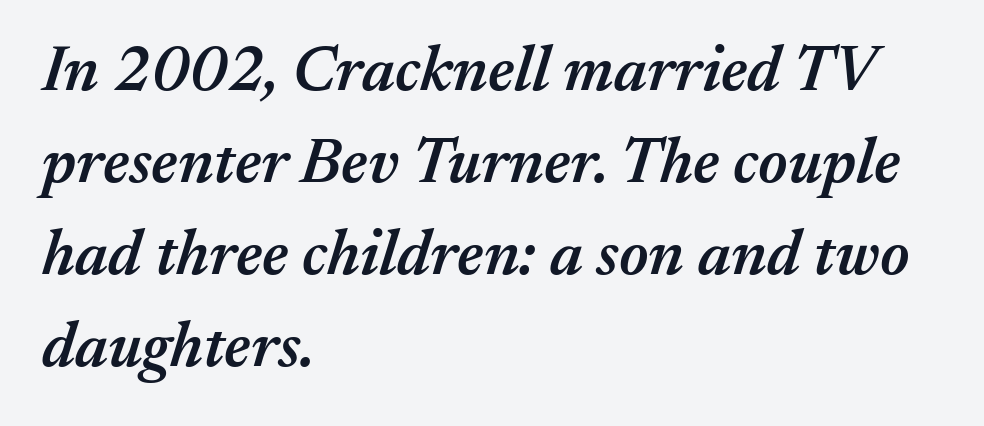
The image shows 64 px semibold type, italic (leaning right); set left-aligned, normal line spacing (1.44x), normal letter spacing, not underlined; medium stroke contrast and a medium x-height.
